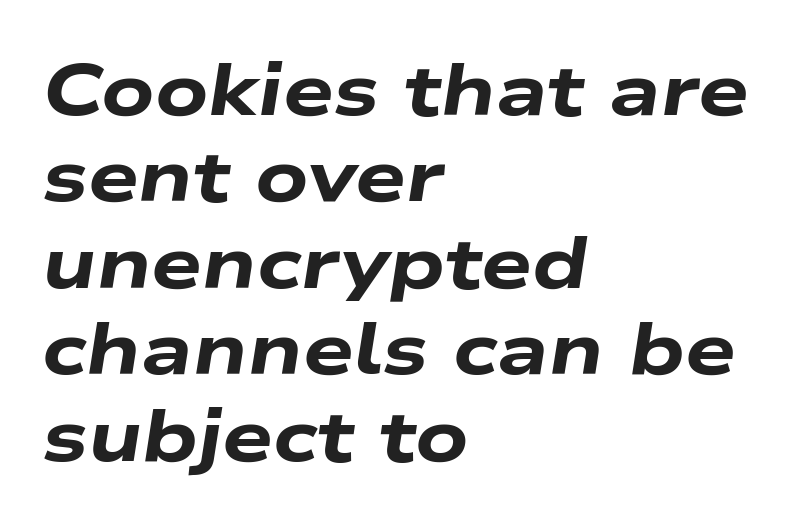
{"italic": "yes", "lean": "right", "slant_degrees": 9, "bold": "yes", "weight": "heavy", "width": "wide", "stroke_contrast": "low", "x_height": "medium", "monospaced": "no", "underline": "no", "align": "left", "line_spacing_ratio": 1.2, "letter_spacing": "normal", "letter_spacing_em": 0.0, "glyph_px": 72}
